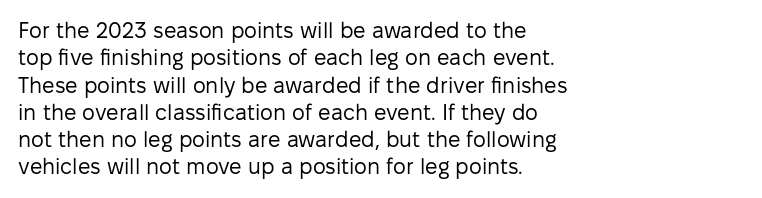
The image shows 22 px text type, upright; set left-aligned, line spacing 1.24x, normal letter spacing, not underlined.
